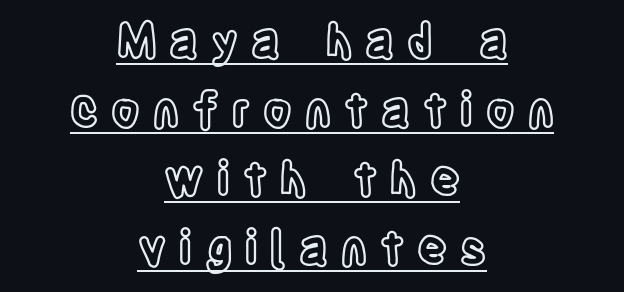
The passage shown is underscored from start to finish. Vertical spacing — default. Ordinary non-slanted type is in use. Short note: letters widely spaced. These lines are rendered in a variable-pitch font.
